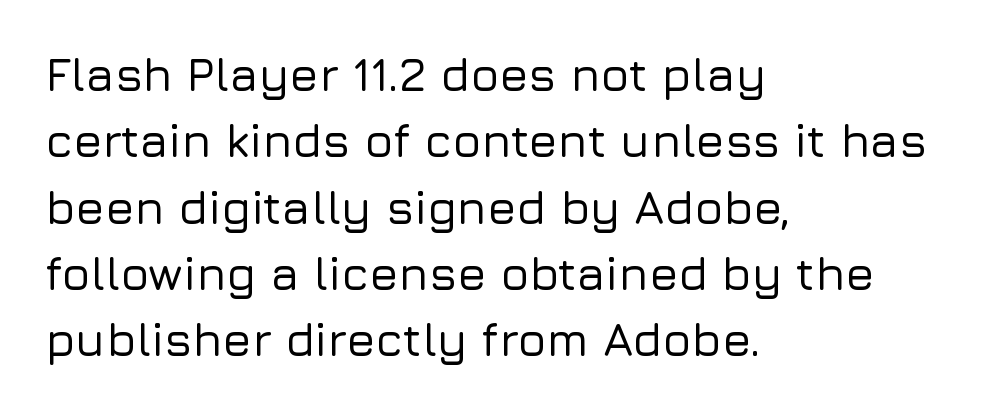
The image shows 47 px sans-serif type, upright; set left-aligned, normal line spacing (1.41x), normal letter spacing, not underlined; low stroke contrast and a medium x-height.
